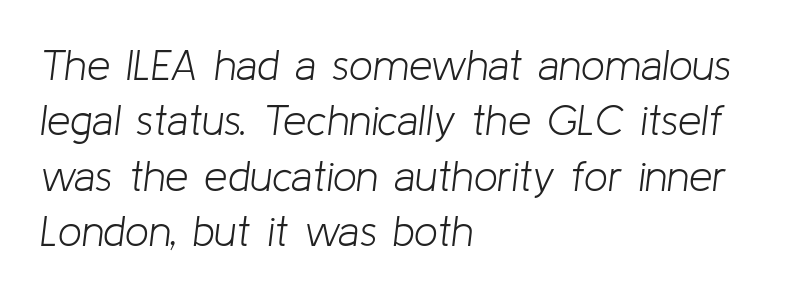
A normal amount of white space separates one row of letters from the next. Honestly, the letter spacing is just normal — you wouldn't notice it. Think of a printed novel: that variable character pitch is what you see here. Just letters on the line, the space beneath them empty. Bold? No — there's no thickening of the strokes.
